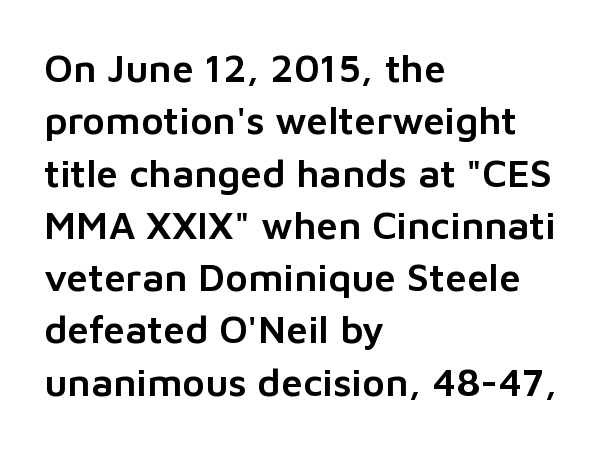
{"serif": "no", "italic": "no", "width": "normal", "stroke_contrast": "low", "x_height": "medium", "monospaced": "no", "underline": "no", "align": "left", "line_spacing": "normal", "line_spacing_ratio": 1.34, "letter_spacing": "normal", "letter_spacing_em": 0.0, "glyph_px": 39}
